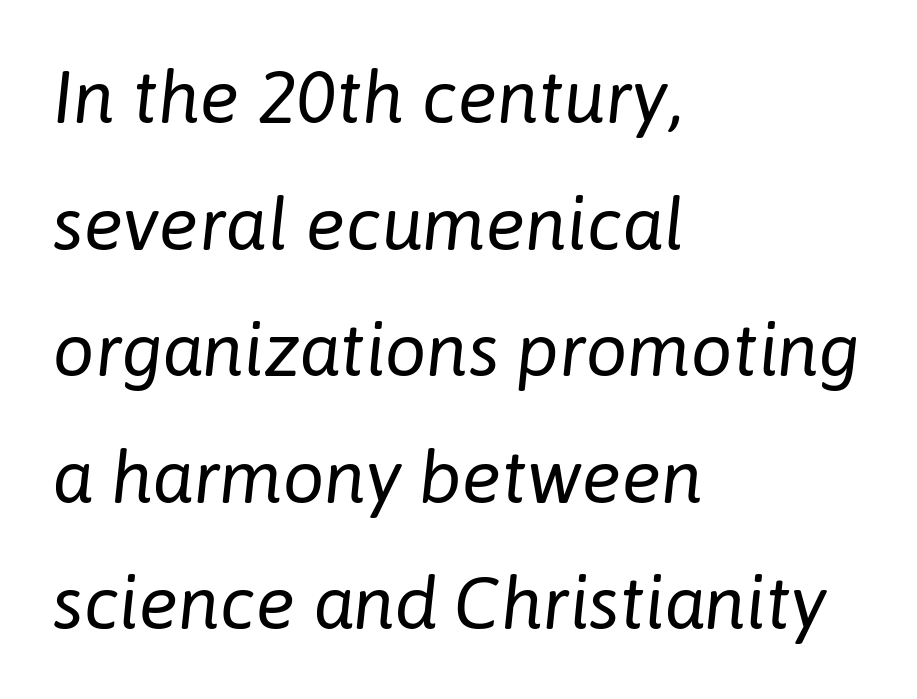
Q: Is the text bold? A: No.
Q: Is the text italic (slanted)? A: Yes, it leans right by about 6 degrees.
Q: Is the text underlined? A: No.
Q: How is the paragraph aligned? A: Left-aligned.
Q: Is the spacing between letters normal or unusually wide? A: Normal.
Q: Width (condensed, normal, or wide)? A: Normal.
Q: Stroke contrast? A: Low.
Q: x-height? A: Medium.
Q: Monospaced? A: No.
